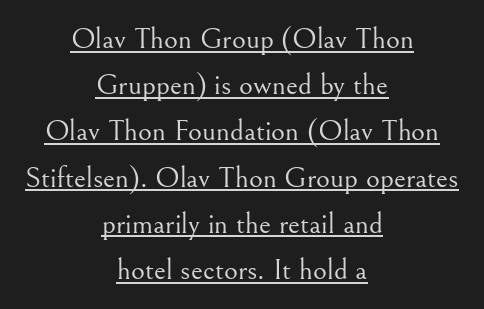
Each word holds together tightly as a unit, with standard inter-letter gaps. Regarding leading, the lines here are spaced in the standard way. This sample is center-justified, so both line endings float freely. No extra ink here — the face is not bold. The face used here appears with an underline applied. Style check: upright.
